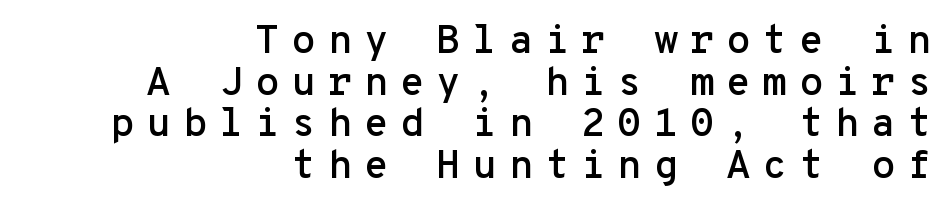
A typesetter would call this monospace, since all characters share one set width. Posture: vertical. Letter spacing: wide. Vertically, the passage feels compressed, each row crowding the next.
